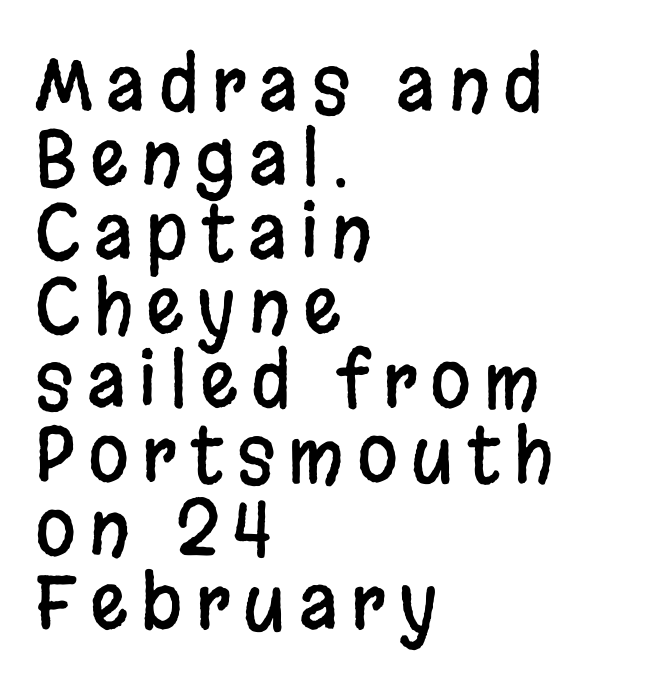
{"serif": "no", "italic": "no", "width": "condensed", "stroke_contrast": "low", "x_height": "large", "monospaced": "no", "underline": "no", "align": "left", "line_spacing": "tight", "line_spacing_ratio": 1.0, "glyph_px": 74}
